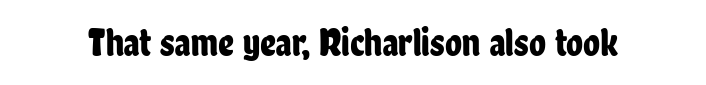
The image shows 39 px condensed sans-serif type, upright; set normal letter spacing, not underlined; low stroke contrast and a medium x-height.
